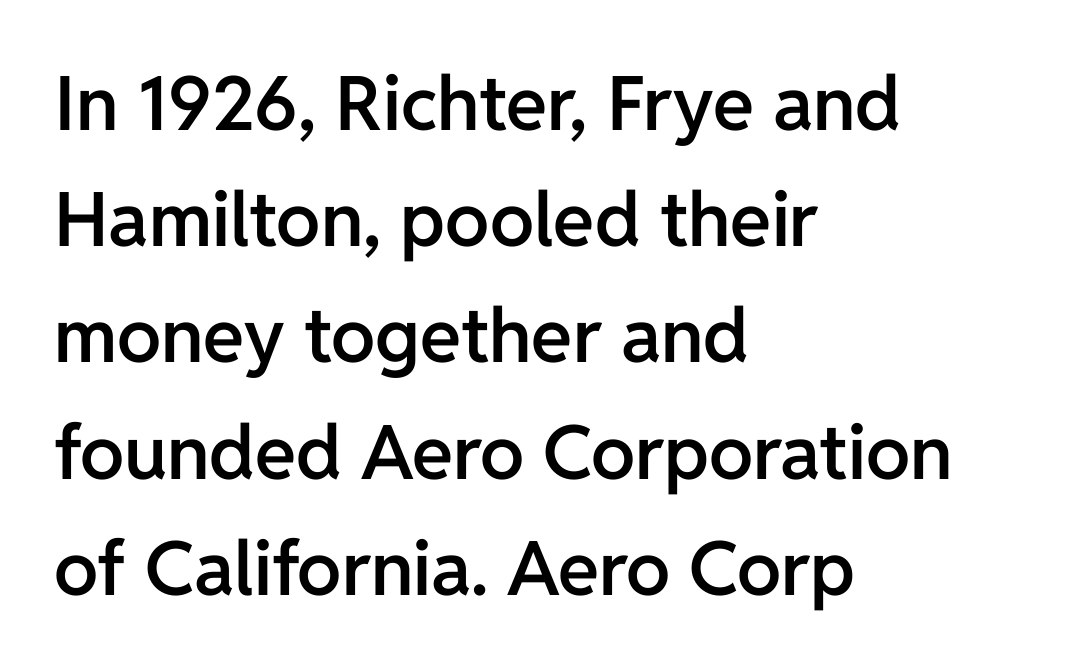
The type family on display is of the sans-serif kind. The characters look somewhat weighty, a semibold short of true bold. Vertically, the passage feels balanced, rows spaced as you'd expect. Is the block centered? No — it sits flush against the left margin. The letters advance in unequal steps, a hallmark of proportional type. You could call the tracking neutral — neither tight nor loose.
